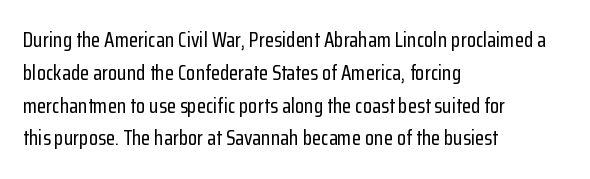
Whoever set this chose a conventional vertical rhythm. Quick note: not italic, upright. Only glyphs here, with clear space below each row. The horizontal fit of the characters is conventional and even. Notice how the passage keeps a crisp vertical edge on the left only.
